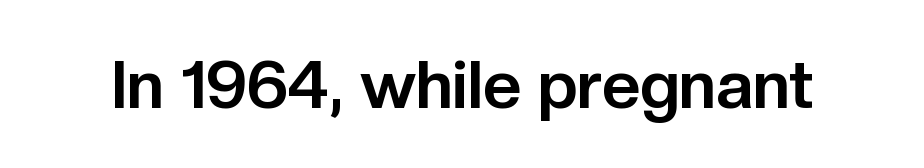
Only glyphs here, with clear space below each row. You'd pick this weight for a headline — it's a proper bold. These lines are rendered in a variable-pitch font. Nothing unusual about the tracking: characters are spaced as the font intends.
